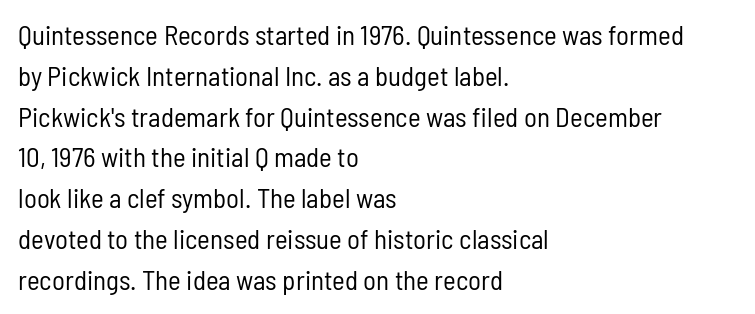
The image shows 27 px text type, upright; set left-aligned, normal line spacing (1.51x), normal letter spacing, not underlined.
